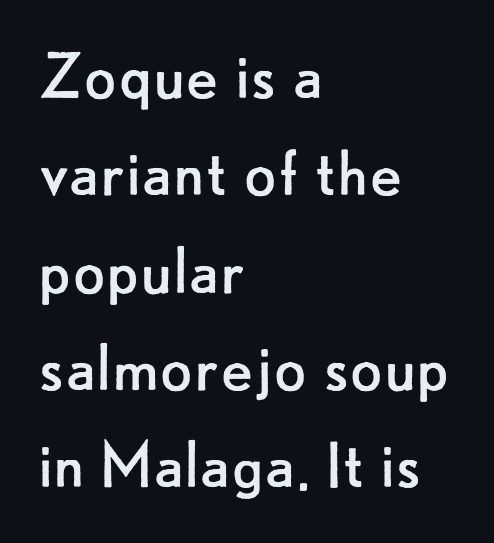
{"serif": "no", "italic": "no", "bold": "no", "weight": "regular", "width": "normal", "stroke_contrast": "low", "x_height": "small", "monospaced": "no", "underline": "no", "align": "left", "line_spacing": "normal", "line_spacing_ratio": 1.28, "letter_spacing": "normal", "letter_spacing_em": 0.0, "glyph_px": 76}
